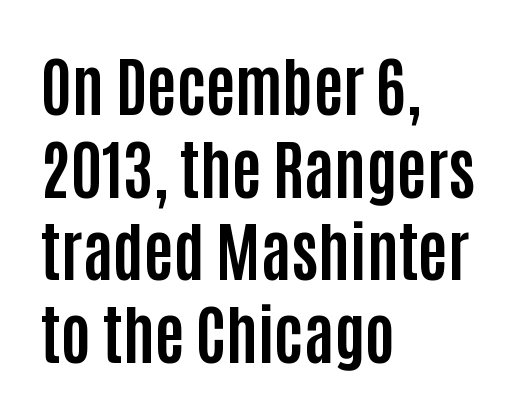
The image shows 64 px bold, condensed sans-serif type, upright; set left-aligned, normal line spacing (1.29x), normal letter spacing, not underlined; low stroke contrast and a large x-height.
